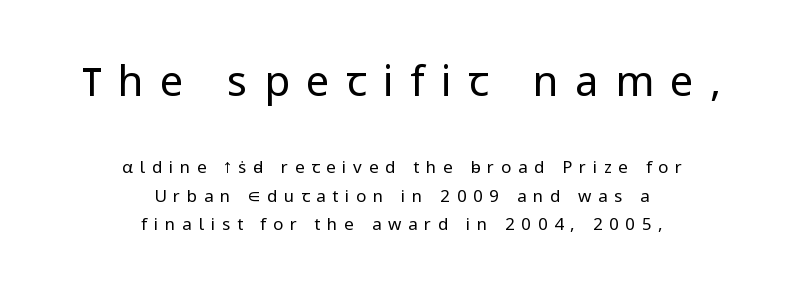
The image shows 42 px regular-weight sans-serif type, upright; set centered, normal line spacing (1.66x), unusually wide letter spacing (+0.39 em), not underlined; the first (top) block is 2.47x larger; low stroke contrast and a medium x-height.
